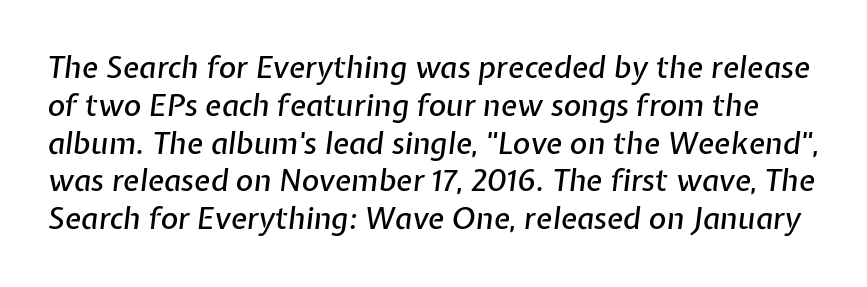
Descender tails drop into unmarked territory. Nobody touched the tracking dial on this one. The rendering applies a slant to the glyphs. These lines sit exactly where default settings would place them. A typesetter would call this proportional, since set widths differ per character.
